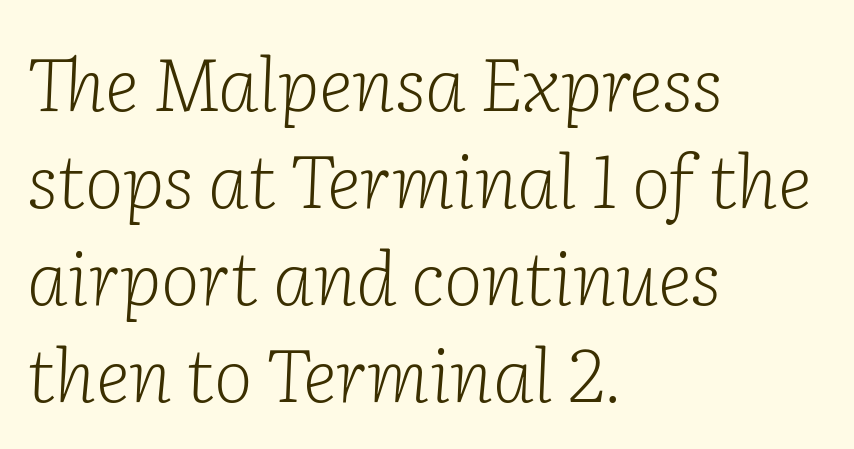
{"serif": "yes", "italic": "yes", "lean": "right", "slant_degrees": 2, "bold": "no", "weight": "light", "width": "normal", "stroke_contrast": "low", "x_height": "medium", "monospaced": "no", "underline": "no", "align": "left", "line_spacing": "normal", "line_spacing_ratio": 1.31, "letter_spacing": "normal", "letter_spacing_em": 0.0, "glyph_px": 74}
